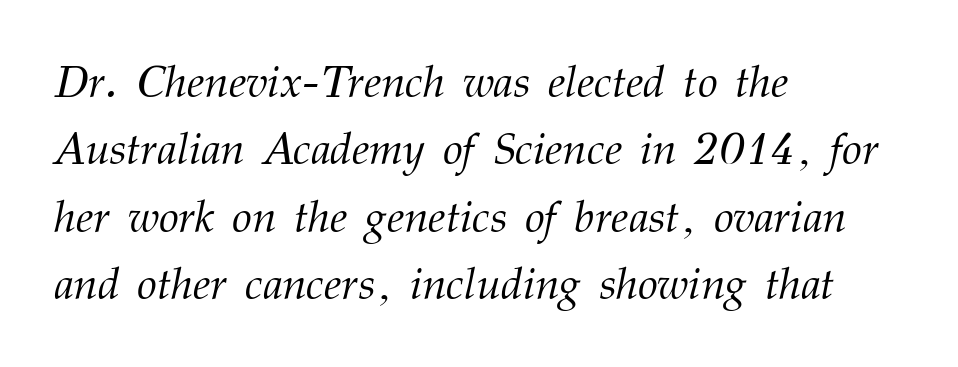
There's an unmistakable incline to the writing here. Bold? No — there's no thickening of the strokes. The typesetter chose a ragged-right arrangement here. This rendering employs a face with finishing strokes, i.e., a serif.
